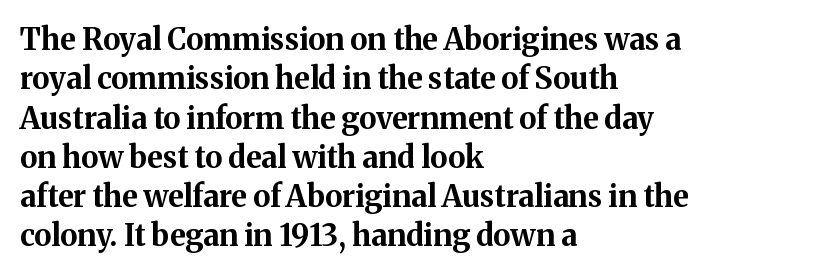
The compositor pushed each line to the left boundary. You can tell from the footed stems that serif type was used. Does the weight exceed regular? Yes, all the way to bold. Posture: vertical. Characters follow at the spacing the type designer built in.
